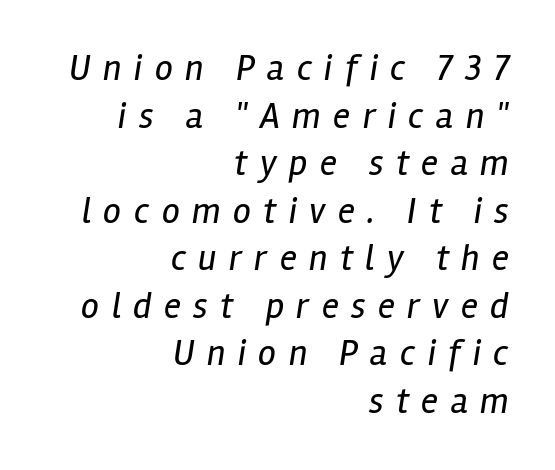
{"italic": "yes", "lean": "right", "slant_degrees": 12, "bold": "no", "weight": "regular", "width": "condensed", "stroke_contrast": "low", "x_height": "medium", "monospaced": "no", "underline": "no", "align": "right", "line_spacing": "normal", "line_spacing_ratio": 1.32, "letter_spacing": "wide", "letter_spacing_em": 0.34, "glyph_px": 36}
